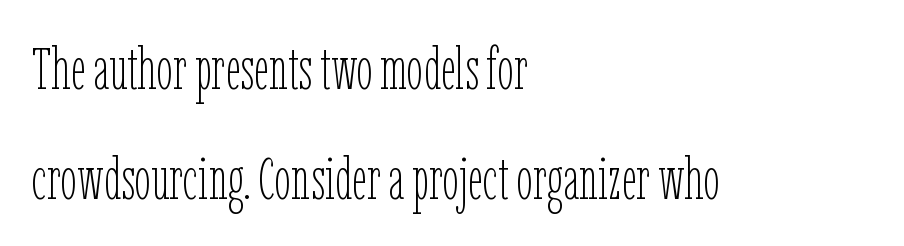
Q: Is the text bold? A: No.
Q: Is the text italic (slanted)? A: No, it is upright.
Q: Is the text underlined? A: No.
Q: How is the paragraph aligned? A: Left-aligned.
Q: Is the spacing between letters normal or unusually wide? A: Normal.
Q: Width (condensed, normal, or wide)? A: Condensed.
Q: Stroke contrast? A: Low.
Q: x-height? A: Medium.
Q: Monospaced? A: No.
